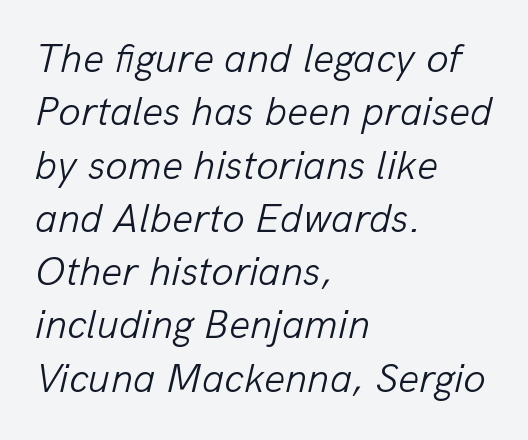
{"italic": "yes", "lean": "right", "slant_degrees": 13, "bold": "no", "weight": "light", "width": "normal", "stroke_contrast": "low", "x_height": "medium", "monospaced": "no", "underline": "no", "align": "left", "line_spacing": "normal", "line_spacing_ratio": 1.3, "letter_spacing": "normal", "letter_spacing_em": 0.0, "glyph_px": 41}
